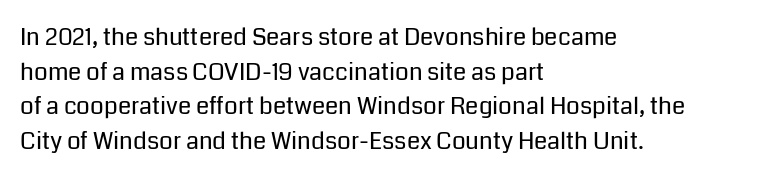
Q: Is the text bold? A: No.
Q: Is the text italic (slanted)? A: No, it is upright.
Q: Is the text underlined? A: No.
Q: How is the paragraph aligned? A: Left-aligned.
Q: Is the spacing between letters normal or unusually wide? A: Normal.
Q: Is the spacing between lines tight, normal or loose? A: Normal.
